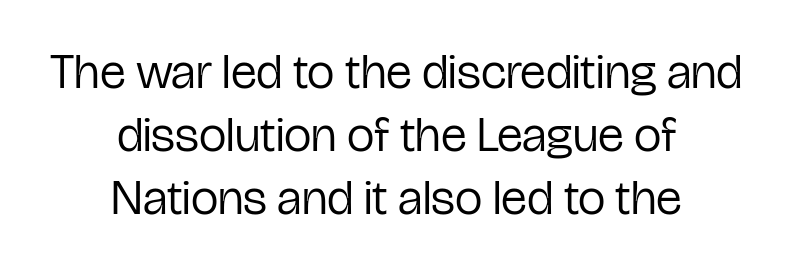
{"serif": "no", "italic": "no", "bold": "no", "weight": "regular", "width": "condensed", "stroke_contrast": "low", "x_height": "medium", "monospaced": "no", "underline": "no", "align": "center", "line_spacing": "normal", "line_spacing_ratio": 1.29, "letter_spacing": "normal", "letter_spacing_em": 0.0, "glyph_px": 49}
